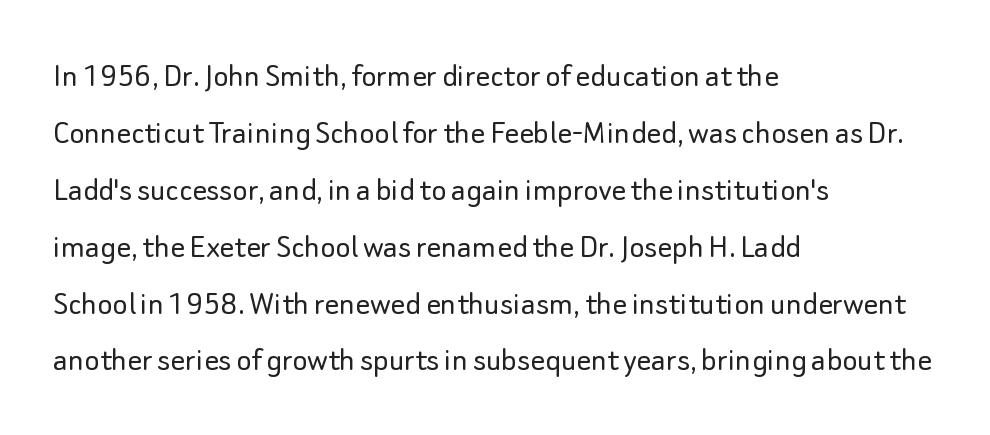
The rendering shows plain stroke endings on the letterforms — a sans-serif design. In terms of leading, this rendering sits right in the middle. The weight tops out at a normal text grade. Looks like regular typesetting: each glyph gets only the width it needs. The zone under the glyphs is completely vacant. One-word summary of the alignment: left.
